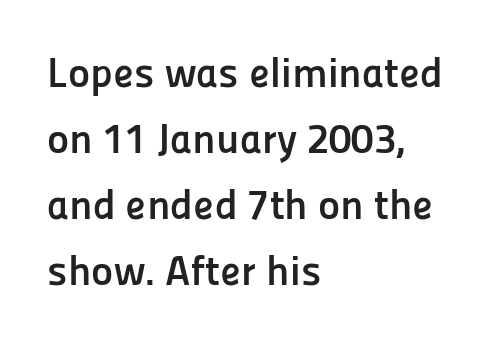
Q: Is the text bold? A: Yes.
Q: Is the text italic (slanted)? A: No, it is upright.
Q: Is the typeface a serif or a sans-serif typeface? A: Sans-serif.
Q: Is the text underlined? A: No.
Q: How is the paragraph aligned? A: Left-aligned.
Q: Is the spacing between letters normal or unusually wide? A: Normal.
Q: Is the spacing between lines tight, normal or loose? A: Normal.
Q: Width (condensed, normal, or wide)? A: Normal.
Q: Stroke contrast? A: Low.
Q: x-height? A: Medium.
Q: Monospaced? A: No.
